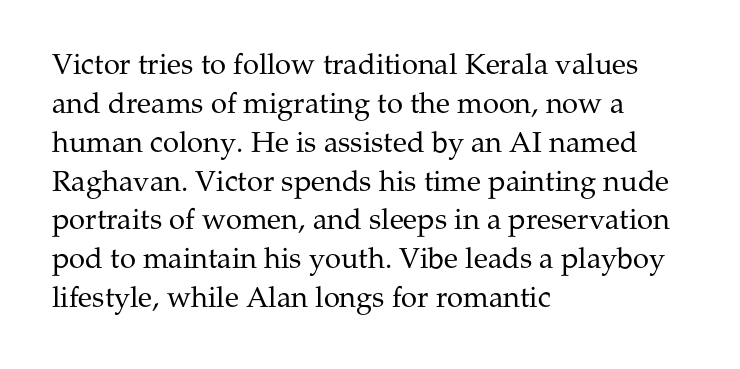
Q: Is the text bold? A: No.
Q: Is the text italic (slanted)? A: No, it is upright.
Q: Is the typeface a serif or a sans-serif typeface? A: Serif.
Q: Is the text underlined? A: No.
Q: How is the paragraph aligned? A: Left-aligned.
Q: Is the spacing between letters normal or unusually wide? A: Normal.
Q: Is the spacing between lines tight, normal or loose? A: Normal.
Q: Width (condensed, normal, or wide)? A: Normal.
Q: Stroke contrast? A: Medium.
Q: x-height? A: Medium.
Q: Monospaced? A: No.
